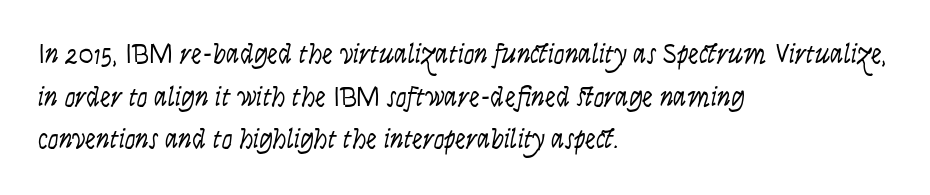
Standard letterfit; no display-style spreading of the glyphs. The glyphs are unaccompanied by any horizontal stroke below them. This rendering uses left alignment, leaving the right contour irregular. The lettering tilts uniformly, giving the passage an italic look.
